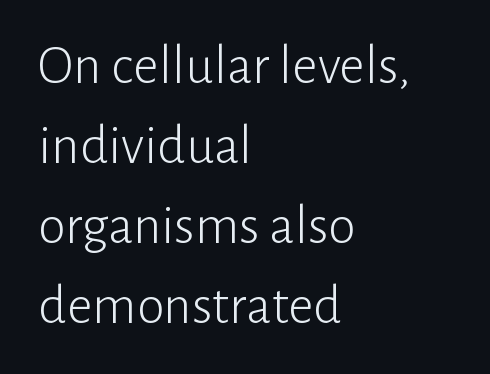
Q: Is the text bold? A: No.
Q: Is the text italic (slanted)? A: No, it is upright.
Q: Is the typeface a serif or a sans-serif typeface? A: Sans-serif.
Q: Is the text underlined? A: No.
Q: How is the paragraph aligned? A: Left-aligned.
Q: Is the spacing between letters normal or unusually wide? A: Normal.
Q: Is the spacing between lines tight, normal or loose? A: Normal.
Q: Width (condensed, normal, or wide)? A: Normal.
Q: Stroke contrast? A: Low.
Q: x-height? A: Medium.
Q: Monospaced? A: No.
